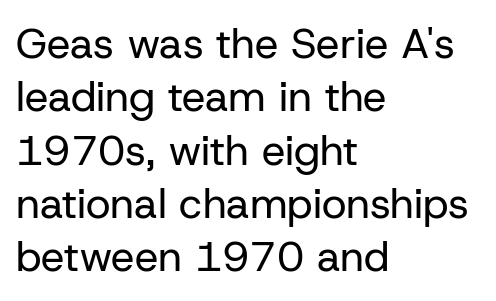
Q: Is the text bold? A: No.
Q: Is the text italic (slanted)? A: No, it is upright.
Q: Is the typeface a serif or a sans-serif typeface? A: Sans-serif.
Q: Is the text underlined? A: No.
Q: How is the paragraph aligned? A: Left-aligned.
Q: Is the spacing between letters normal or unusually wide? A: Normal.
Q: Is the spacing between lines tight, normal or loose? A: Normal.
Q: Width (condensed, normal, or wide)? A: Normal.
Q: Stroke contrast? A: Low.
Q: x-height? A: Medium.
Q: Monospaced? A: No.
